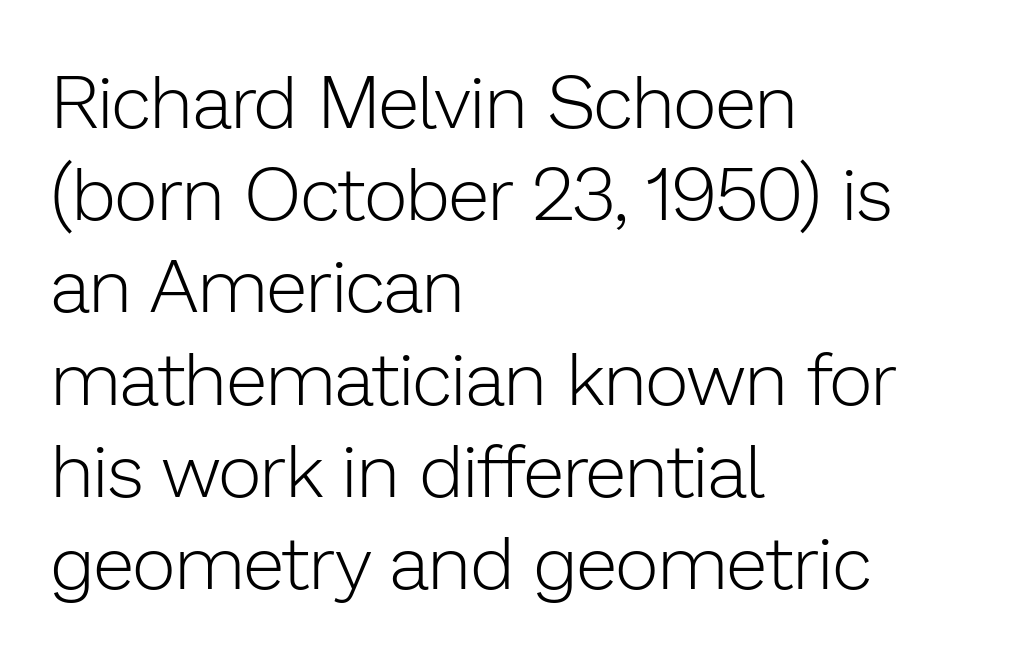
{"serif": "no", "italic": "no", "bold": "no", "weight": "light", "width": "normal", "stroke_contrast": "low", "x_height": "medium", "monospaced": "no", "underline": "no", "align": "left", "line_spacing_ratio": 1.23, "letter_spacing": "normal", "letter_spacing_em": 0.0, "glyph_px": 75}
